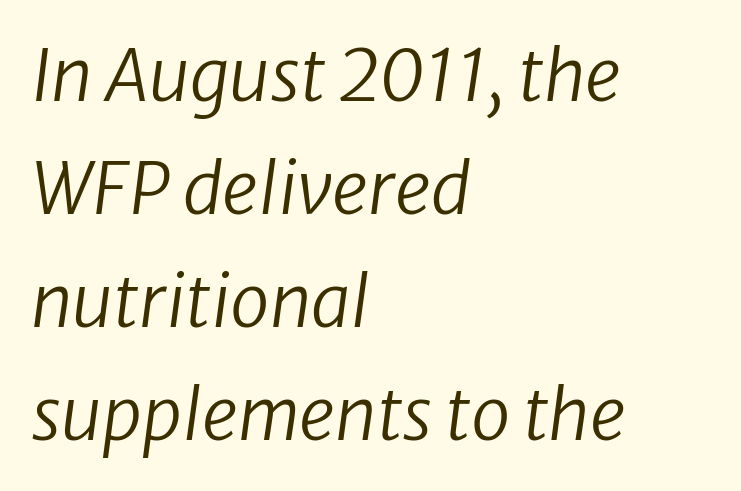
Q: Is the text bold? A: No.
Q: Is the text italic (slanted)? A: Yes, it leans right by about 8 degrees.
Q: Is the text underlined? A: No.
Q: How is the paragraph aligned? A: Left-aligned.
Q: Is the spacing between letters normal or unusually wide? A: Normal.
Q: Is the spacing between lines tight, normal or loose? A: Normal.
Q: Width (condensed, normal, or wide)? A: Normal.
Q: Stroke contrast? A: Low.
Q: x-height? A: Medium.
Q: Monospaced? A: No.
